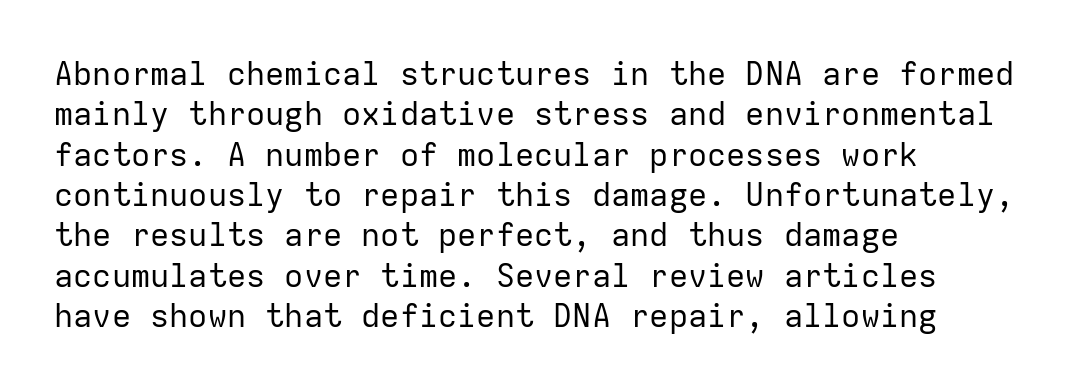
The image shows 32 px regular-weight sans-serif type, upright, monospaced; set left-aligned, normal line spacing (1.26x), normal letter spacing, not underlined; low stroke contrast and a medium x-height.
